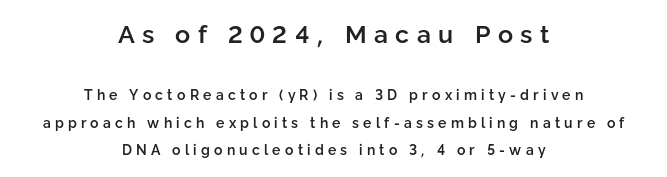
{"italic": "no", "bold": "semi", "underline": "no", "align": "center", "line_spacing": "loose", "line_spacing_ratio": 1.94, "letter_spacing": "wide", "letter_spacing_em": 0.3, "larger_block": "first", "size_ratio": 1.79, "glyph_px": 25}
